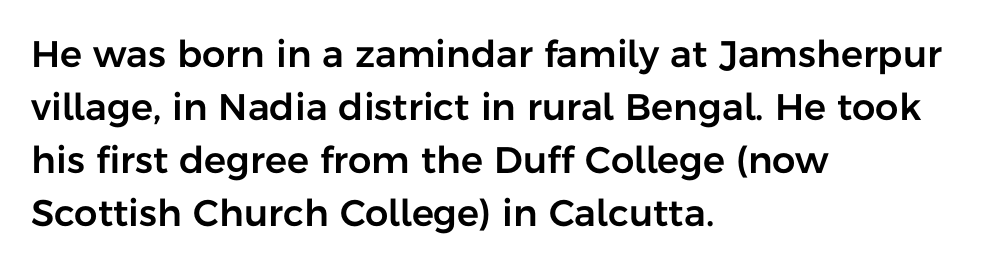
The gap between lines stays unmarked. This block has exactly the height ordinary leading produces. The face used here is proportionally spaced, like ordinary book or web type. This rendering employs a face without finishing strokes, i.e., a sans-serif. Posture: upright roman.
